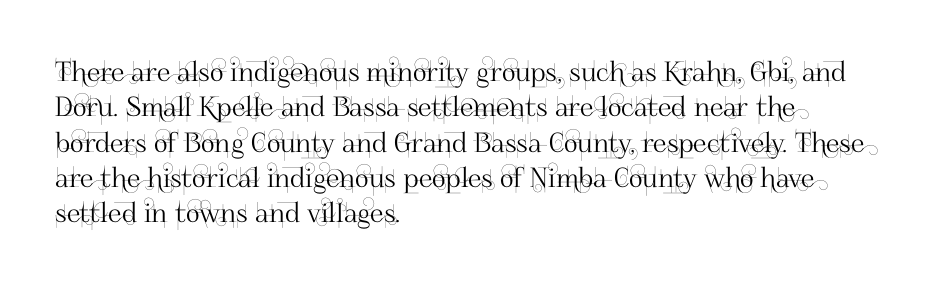
{"italic": "no", "underline": "no", "align": "left", "line_spacing": "normal", "line_spacing_ratio": 1.31, "letter_spacing": "normal", "letter_spacing_em": 0.0, "glyph_px": 27}
